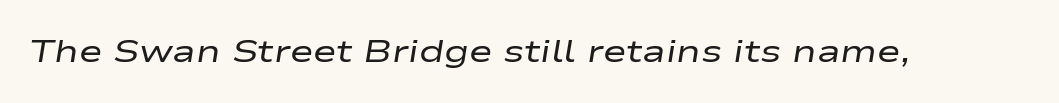
The image shows 32 px regular-weight, wide type, italic (leaning right); set normal letter spacing, not underlined; low stroke contrast and a medium x-height.
